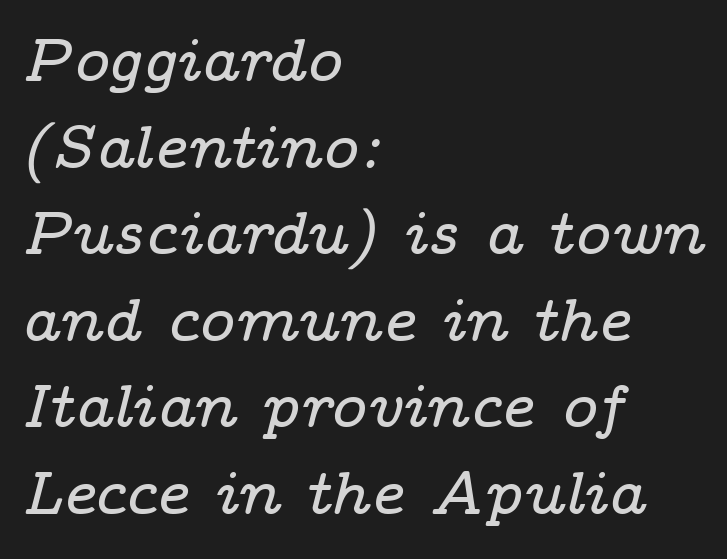
If you measured baseline to baseline, you'd find a middling distance. There's an unmistakable incline to the writing here. Horizontal alignment here is leftward, the default for most running prose. Varying glyph widths throughout — classic text-font behaviour. Caption: standard tracking, unaltered. No word sits above an underline.
